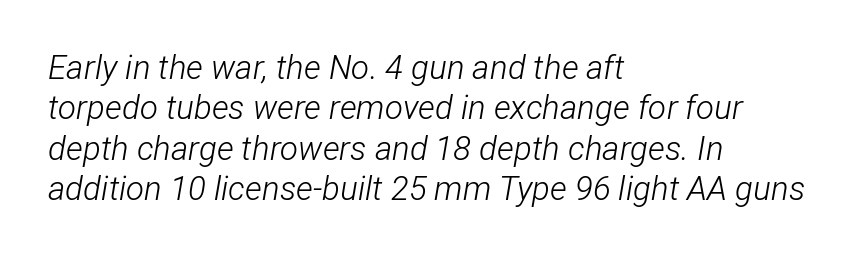
The image shows 33 px light, condensed type, italic (leaning right); set left-aligned, line spacing 1.22x, normal letter spacing, not underlined; low stroke contrast and a medium x-height.
